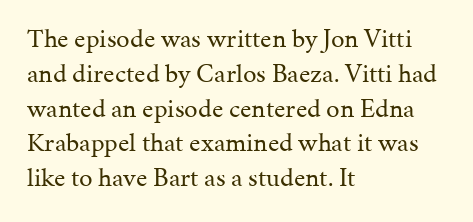
This sample keeps an unexceptional amount of space between lines. Characters remain perfectly vertical along every line. The gap between lines stays unmarked. Is this a heavy cut? Hardly; it is regular or lighter.
